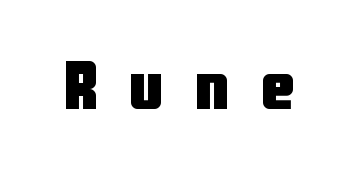
{"serif": "no", "italic": "no", "bold": "yes", "weight": "heavy", "width": "condensed", "stroke_contrast": "low", "x_height": "medium", "monospaced": "no", "underline": "no", "letter_spacing": "wide", "letter_spacing_em": 0.45, "glyph_px": 69}
